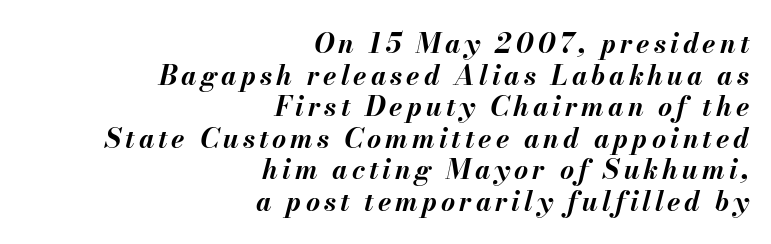
Q: Is the text bold? A: Yes.
Q: Is the text italic (slanted)? A: Yes, it leans right by about 13 degrees.
Q: Is the text underlined? A: No.
Q: How is the paragraph aligned? A: Right-aligned.
